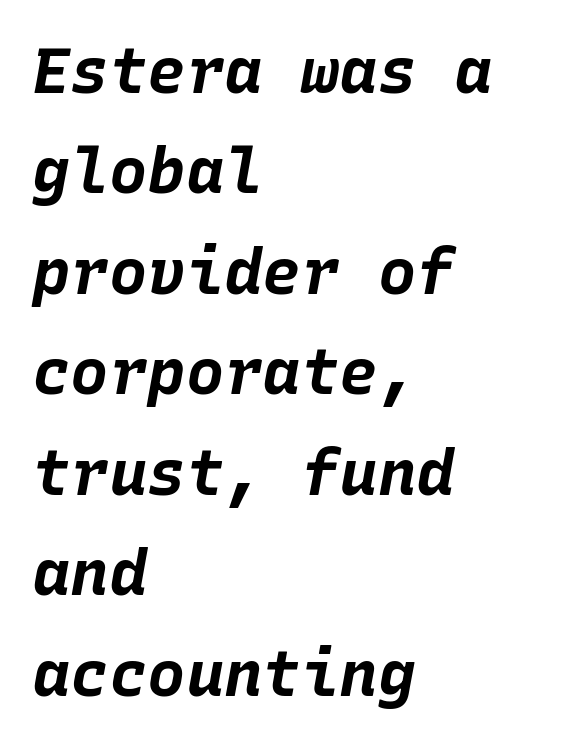
Nothing unusual about the tracking: characters are spaced as the font intends. Spacing verdict: monospaced, one width for all characters. The rows are spaced the way most documents space them. Quick note: italic. Compared with a centered layout, this one pins lines to the left instead.
